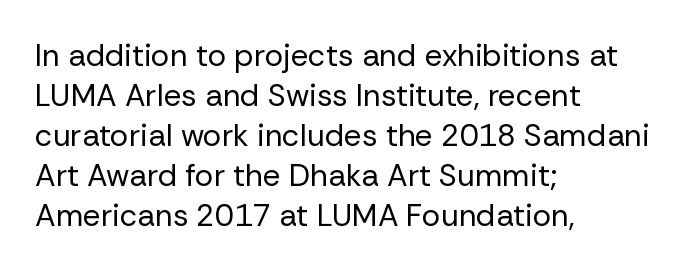
One-word summary of the alignment: left. Check the space under the baseline: it is left empty. This sample has the flowing, uneven cadence of proportional lettering. Weight: not bold — regular or lighter. Serifs: no, the terminals of the letterforms are clean. It's the straight-up-and-down kind of type.
